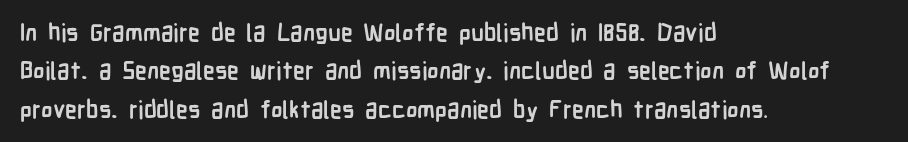
Q: Is the text bold? A: Yes.
Q: Is the text italic (slanted)? A: No, it is upright.
Q: Is the text underlined? A: No.
Q: How is the paragraph aligned? A: Left-aligned.
Q: Is the spacing between letters normal or unusually wide? A: Normal.
Q: Is the spacing between lines tight, normal or loose? A: Normal.
